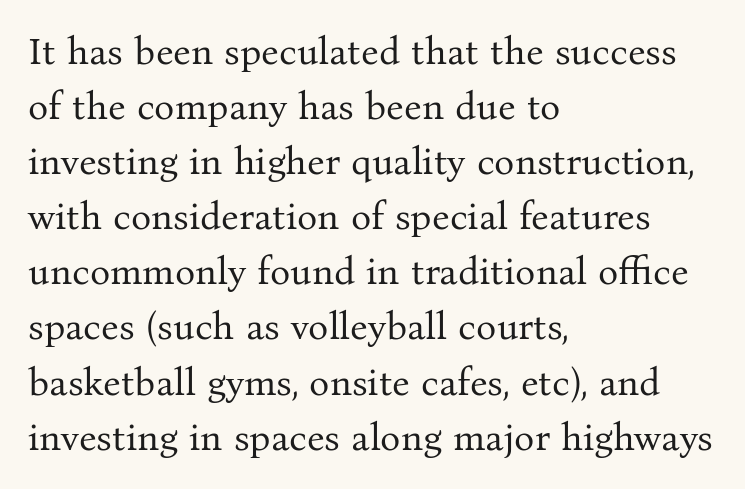
Q: Is the text bold? A: No.
Q: Is the text italic (slanted)? A: No, it is upright.
Q: Is the typeface a serif or a sans-serif typeface? A: Serif.
Q: Is the text underlined? A: No.
Q: How is the paragraph aligned? A: Left-aligned.
Q: Is the spacing between letters normal or unusually wide? A: Normal.
Q: Is the spacing between lines tight, normal or loose? A: Normal.
Q: Width (condensed, normal, or wide)? A: Normal.
Q: Stroke contrast? A: Medium.
Q: x-height? A: Medium.
Q: Monospaced? A: No.
